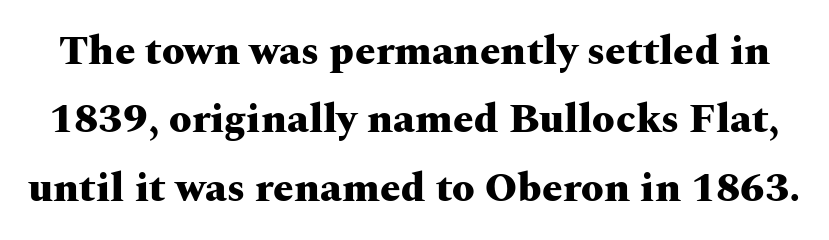
The image shows 41 px heavy, wide serif type, upright; set normal line spacing (1.67x), normal letter spacing, not underlined; medium stroke contrast and a medium x-height.
